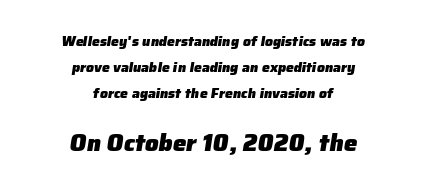
Glance below the letters and you will spot only blank space. These lines carry a lot of weight — the face is fully bold. Reading down the block, each line starts at a different indent, mirrored at its end. Is the letter spacing exaggerated? No — it looks like the ordinary default.
